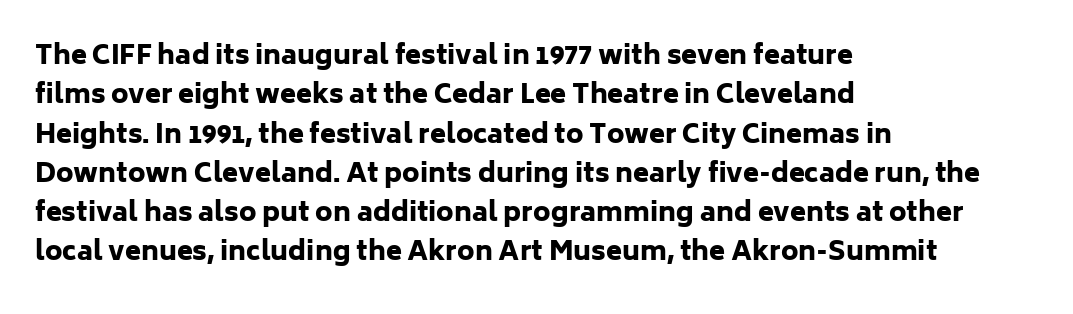
The image shows 26 px bold type, upright; set left-aligned, normal line spacing (1.51x), normal letter spacing, not underlined.
